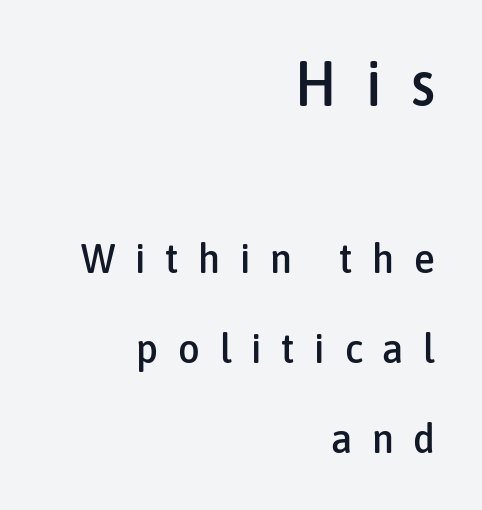
Q: Is the text italic (slanted)? A: No, it is upright.
Q: Is the typeface a serif or a sans-serif typeface? A: Sans-serif.
Q: Is the text underlined? A: No.
Q: How is the paragraph aligned? A: Right-aligned.
Q: Is the spacing between letters normal or unusually wide? A: Unusually wide.
Q: Is the spacing between lines tight, normal or loose? A: Loose.
Q: Which block of text is set in a larger size, the first (top) or the second (bottom)? A: The first (top) one.
Q: Width (condensed, normal, or wide)? A: Condensed.
Q: Stroke contrast? A: Low.
Q: x-height? A: Medium.
Q: Monospaced? A: No.
